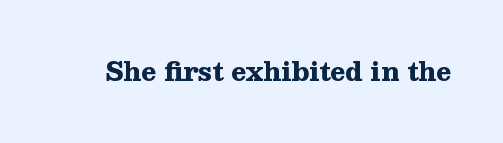
Underlining? Definitely not there. Strong, thick strokes mark this as bold type. This sample uses an upright cut, with every glyph sitting square on the baseline. A typesetter would call this zero additional tracking.
